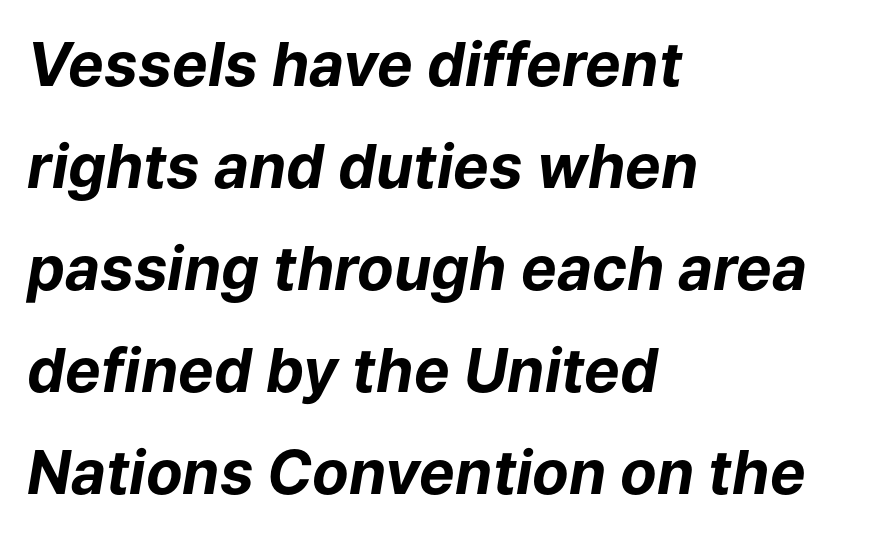
This sample keeps an unexceptional amount of space between lines. The letterforms sit shoulder to shoulder at normal distance. Horizontally, the lines are justified to the leading edge only. Chunky letters — that's bold for sure.
